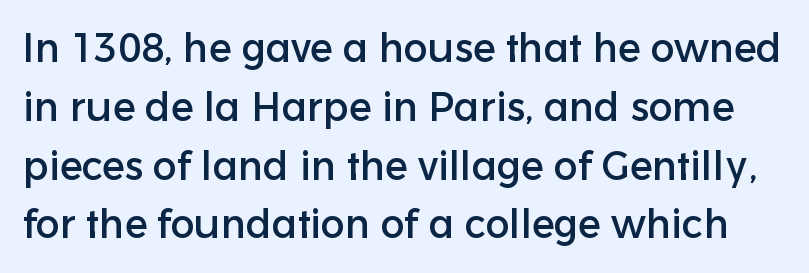
{"serif": "no", "italic": "no", "width": "normal", "stroke_contrast": "low", "x_height": "medium", "monospaced": "no", "underline": "no", "line_spacing": "normal", "line_spacing_ratio": 1.47, "letter_spacing": "normal", "letter_spacing_em": 0.0, "glyph_px": 40}
